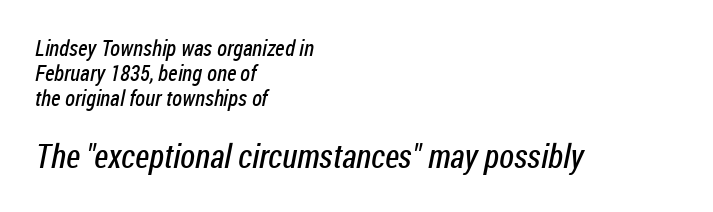
The image shows 33 px regular-weight, condensed sans-serif type; set left-aligned, tight line spacing (1.14x), normal letter spacing, not underlined; the second (bottom) block is 1.5x larger; low stroke contrast and a medium x-height.
